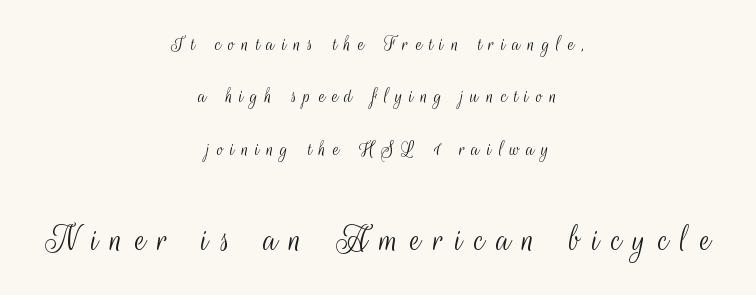
Baseline-to-baseline distance is far greater than the letter height. Descenders are the only things crossing below the line. The weight would be labelled regular, book, light, or lighter still. Character widths vary here, with narrow letters taking less room than wide ones. These lines stack symmetrically, like a column narrowing and widening about its center.
